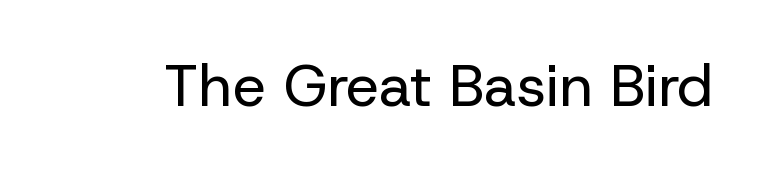
These lines are composed in type without serifs. The zone under the glyphs is completely vacant. Glyph-to-glyph distance matches everyday printed text. You could not count columns in this text — the font is proportionally spaced. In terms of posture, this sample is upright.
